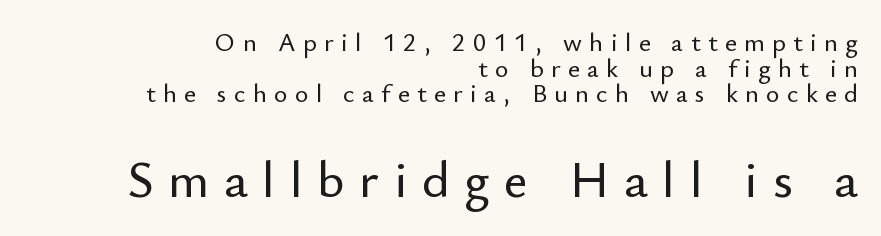
The rendering uses natural spacing where letterforms have individual widths. The font family rendered here belongs to the sans-serif group. Display-style spreading of the glyphs; the letterfit is very open. Size hierarchy here favors the trailing block over the leading one. Rule under the text: the space is simply empty. Quick note: interline space is minimal.
